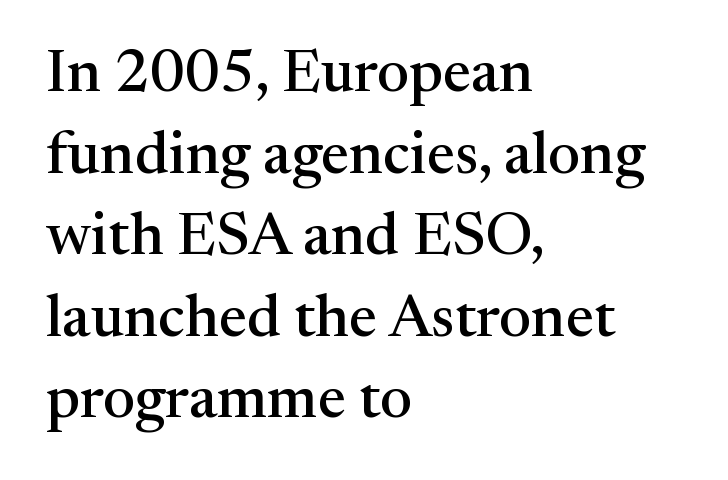
Q: Is the text italic (slanted)? A: No, it is upright.
Q: Is the typeface a serif or a sans-serif typeface? A: Serif.
Q: Is the text underlined? A: No.
Q: How is the paragraph aligned? A: Left-aligned.
Q: Is the spacing between letters normal or unusually wide? A: Normal.
Q: Is the spacing between lines tight, normal or loose? A: Normal.
Q: Width (condensed, normal, or wide)? A: Normal.
Q: Stroke contrast? A: Medium.
Q: x-height? A: Medium.
Q: Monospaced? A: No.
